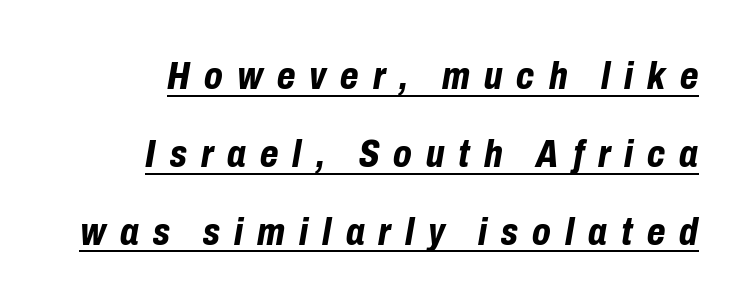
{"italic": "yes", "lean": "right", "slant_degrees": 10, "bold": "yes", "weight": "bold", "width": "condensed", "stroke_contrast": "low", "x_height": "medium", "monospaced": "no", "underline": "yes", "line_spacing": "loose", "line_spacing_ratio": 2.05, "letter_spacing": "wide", "letter_spacing_em": 0.37, "glyph_px": 38}
